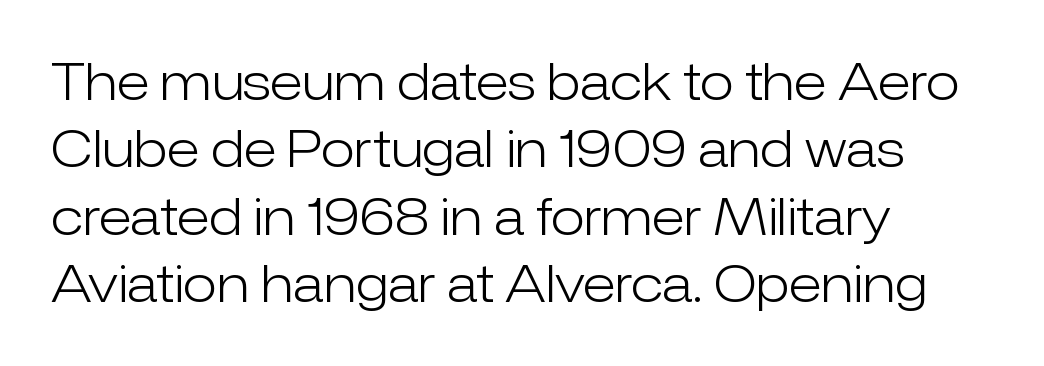
{"serif": "no", "italic": "no", "bold": "no", "weight": "light", "width": "normal", "stroke_contrast": "low", "x_height": "medium", "monospaced": "no", "underline": "no", "align": "left", "line_spacing": "normal", "line_spacing_ratio": 1.35, "letter_spacing": "normal", "letter_spacing_em": 0.0, "glyph_px": 50}
